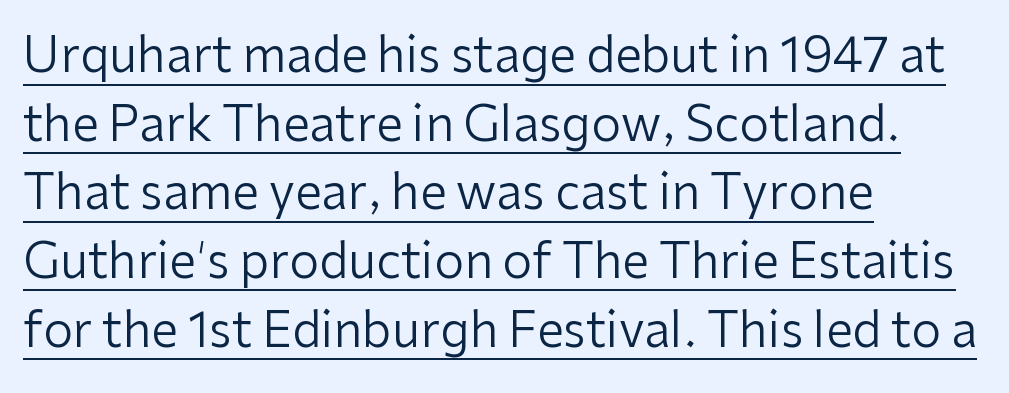
The image shows 48 px regular-weight sans-serif type, upright; set left-aligned, normal line spacing (1.43x), normal letter spacing, underlined; low stroke contrast and a medium x-height.
